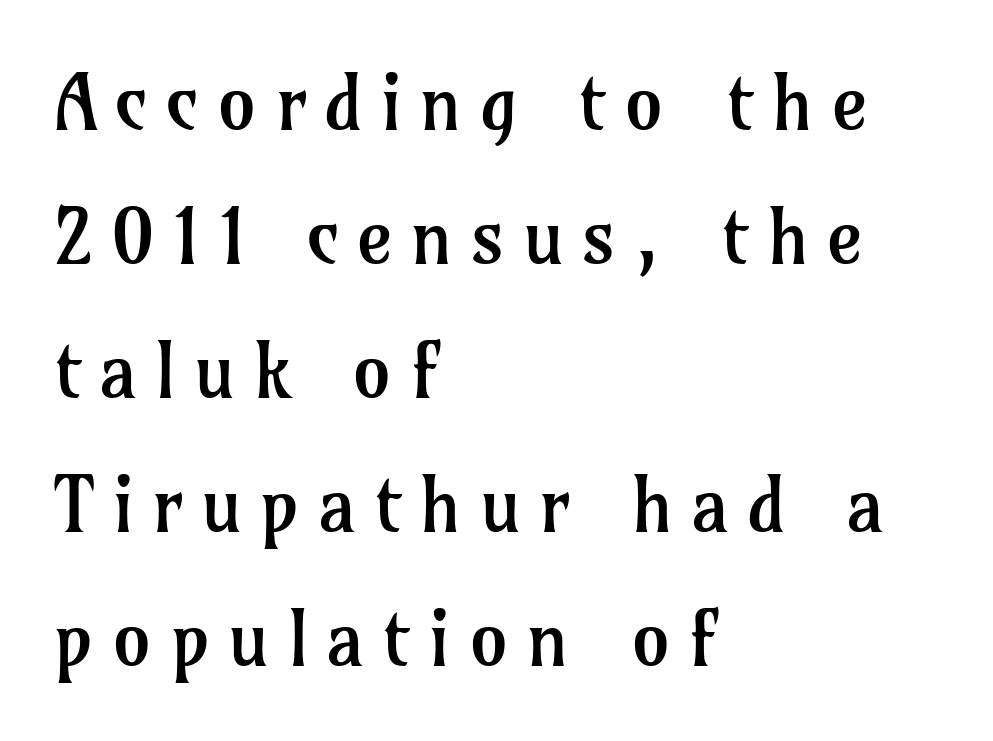
Compared with a centered layout, this one pins lines to the left instead. A clean baseline with only descenders dipping below it. The face used here is rendered with a markedly widened letterfit. Examine the stroke ends and you'll spot serifs.
